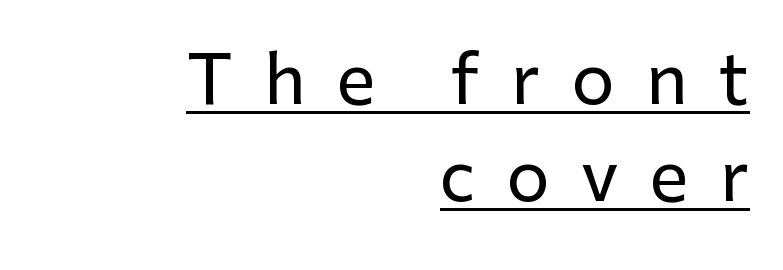
The image shows 68 px sans-serif type, upright; set right-aligned, normal line spacing (1.43x), unusually wide letter spacing (+0.46 em), underlined; low stroke contrast and a medium x-height.
